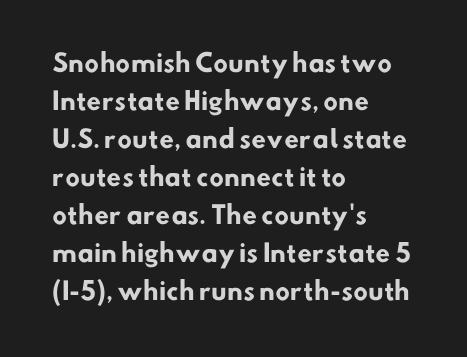
{"bold": "yes", "underline": "no", "align": "left", "line_spacing": "normal", "line_spacing_ratio": 1.58, "letter_spacing": "normal", "letter_spacing_em": 0.0, "glyph_px": 24}
